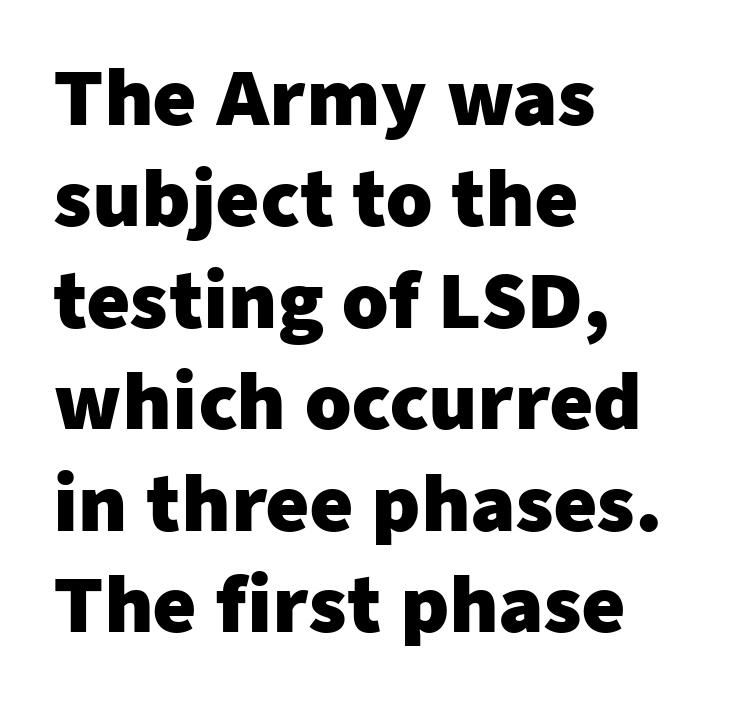
Q: Is the text bold? A: Yes.
Q: Is the text italic (slanted)? A: No, it is upright.
Q: Is the typeface a serif or a sans-serif typeface? A: Sans-serif.
Q: Is the text underlined? A: No.
Q: How is the paragraph aligned? A: Left-aligned.
Q: Is the spacing between letters normal or unusually wide? A: Normal.
Q: Is the spacing between lines tight, normal or loose? A: Normal.
Q: Width (condensed, normal, or wide)? A: Normal.
Q: Stroke contrast? A: Low.
Q: x-height? A: Medium.
Q: Monospaced? A: No.
